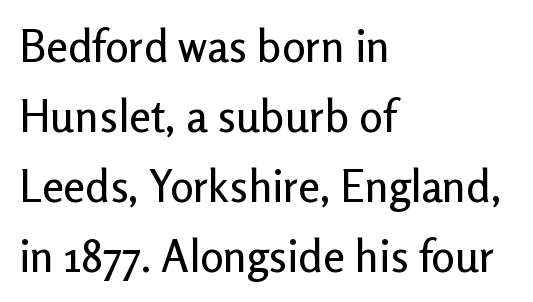
{"serif": "no", "italic": "no", "width": "normal", "stroke_contrast": "low", "x_height": "medium", "monospaced": "no", "underline": "no", "align": "left", "line_spacing": "normal", "line_spacing_ratio": 1.59, "letter_spacing": "normal", "letter_spacing_em": 0.0, "glyph_px": 44}
